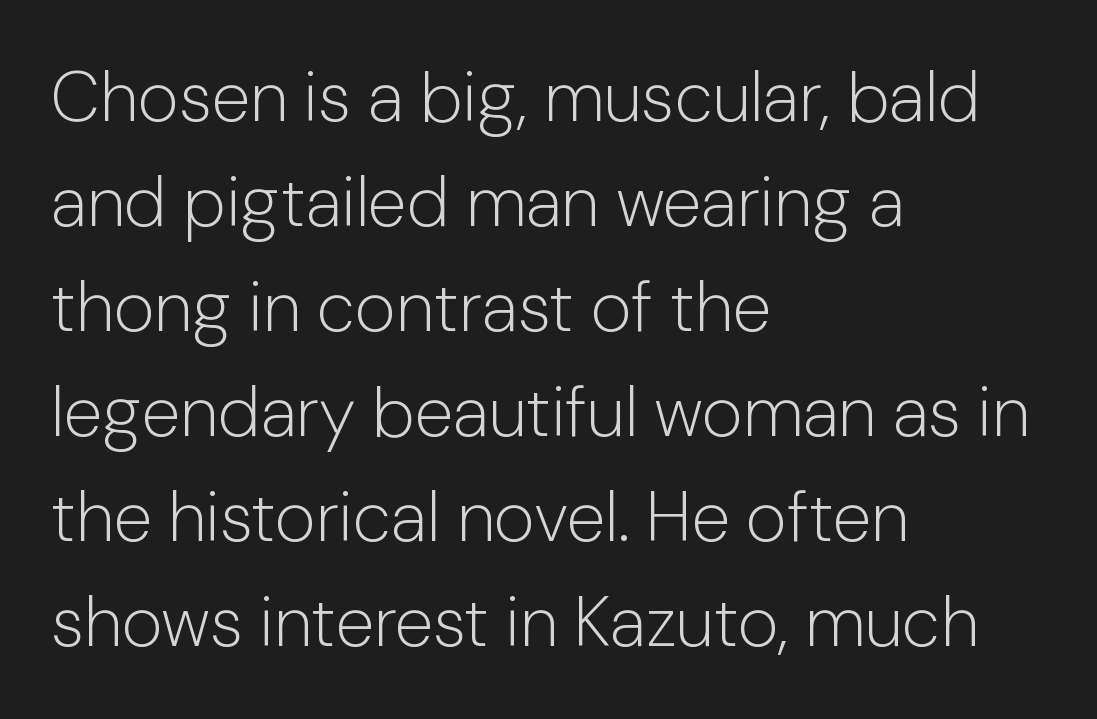
Inter-character spacing is left at the font's built-in metrics. Leftover space on each line is placed entirely after the last word. Quick note: not italic, upright. Evenly set lines give the paragraph a standard silhouette. The letters advance in unequal steps, a hallmark of proportional type.
